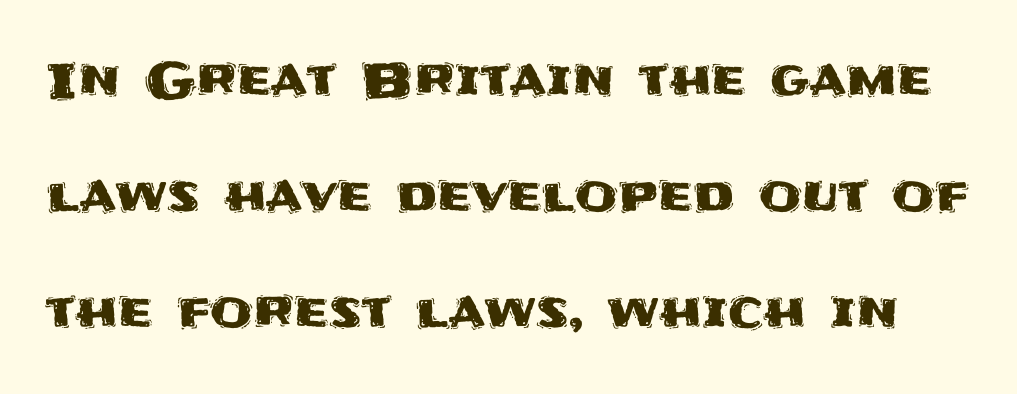
Notice how the stems are strictly vertical — no italics here. Lines of text with bare space underneath. A typesetter would call this leading open, well beyond the default. The passage shown is typed in a proportional face where columns would drift.
